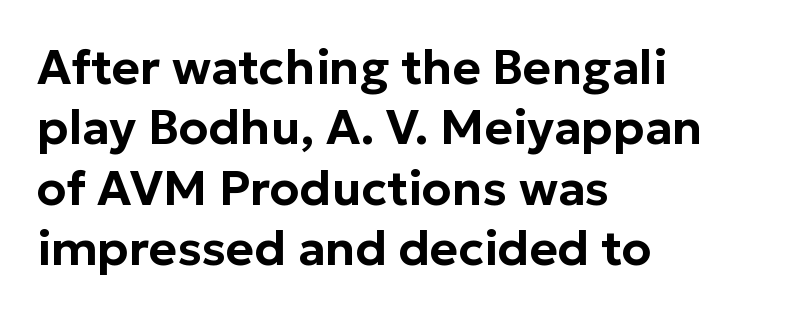
Quick note: underline off. Posture: straight, roman, zero tilt. The block of text has a typical density, with ordinary space between rows. Serif or sans? Sans — the stroke terminals are bare. Inter-character spacing is left at the font's built-in metrics.
